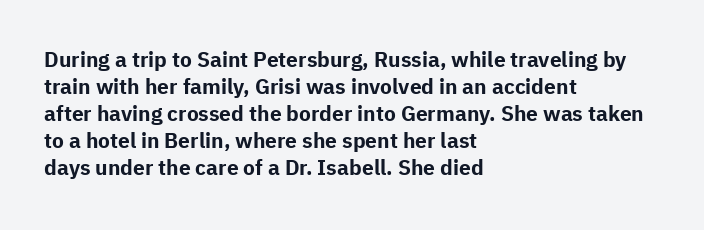
{"italic": "no", "bold": "yes", "underline": "no", "align": "left", "line_spacing": "normal", "line_spacing_ratio": 1.29, "letter_spacing": "normal", "letter_spacing_em": 0.0, "glyph_px": 21}
